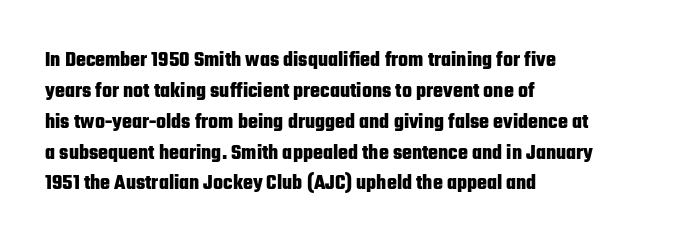
The image shows 21 px bold type, upright; set left-aligned, normal line spacing (1.47x), normal letter spacing, not underlined.
